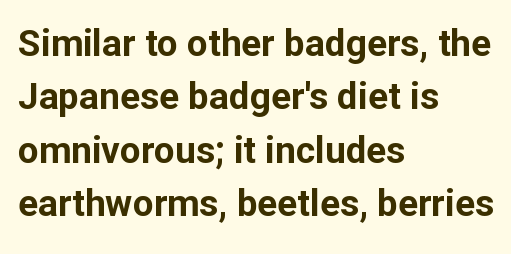
The image shows 37 px bold sans-serif type, upright; set left-aligned, normal line spacing (1.44x), normal letter spacing, not underlined; low stroke contrast and a medium x-height.
